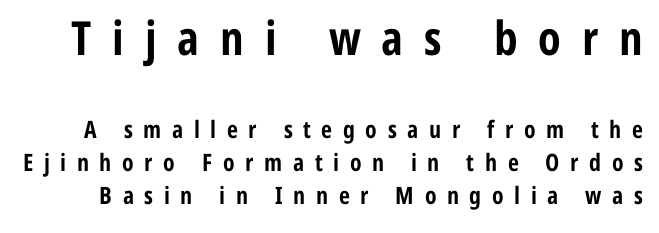
These words are printed bold, with thick strokes throughout. This is roman type, the default non-slanted kind. Glyph-to-glyph distance is far greater than everyday printed text. A bare baseline throughout the passage.
